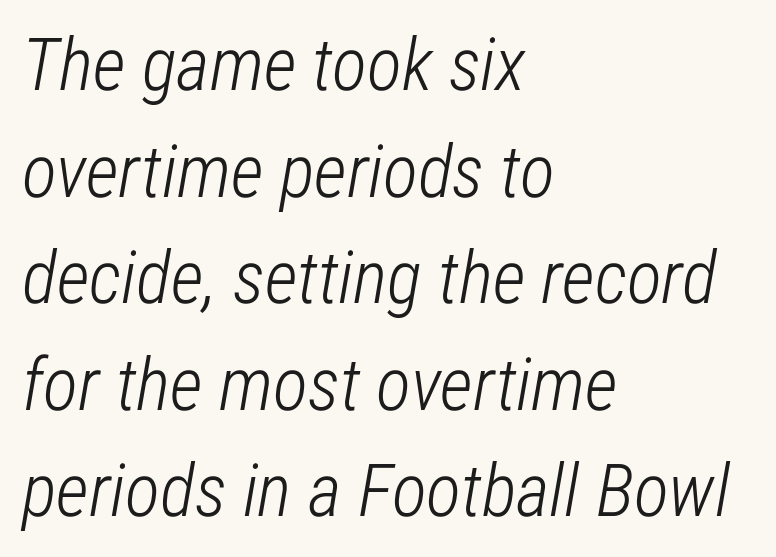
{"italic": "yes", "lean": "right", "slant_degrees": 12, "bold": "no", "weight": "light", "width": "condensed", "stroke_contrast": "low", "x_height": "medium", "monospaced": "no", "underline": "no", "align": "left", "line_spacing": "normal", "line_spacing_ratio": 1.46, "letter_spacing": "normal", "letter_spacing_em": 0.0, "glyph_px": 73}
